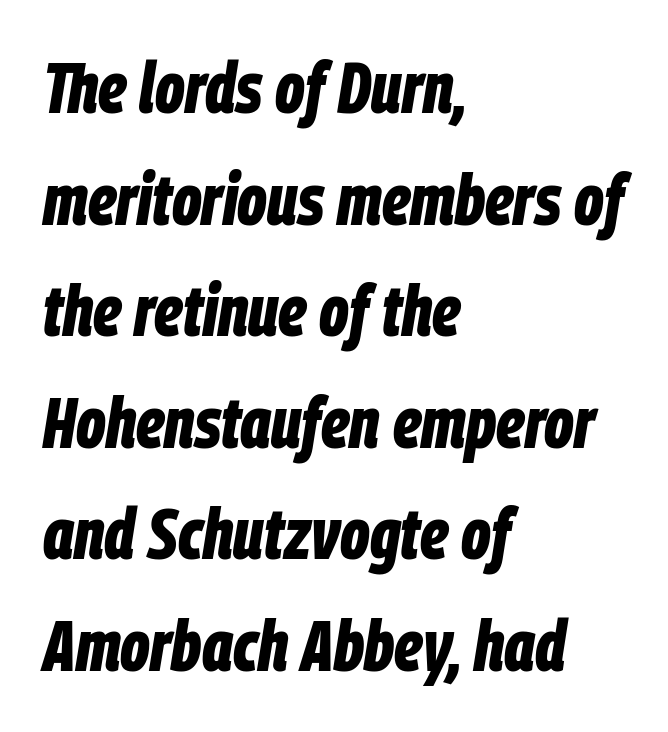
{"italic": "yes", "lean": "right", "slant_degrees": 9, "bold": "yes", "weight": "bold", "width": "condensed", "stroke_contrast": "low", "x_height": "large", "monospaced": "no", "underline": "no", "align": "left", "line_spacing": "normal", "line_spacing_ratio": 1.55, "letter_spacing": "normal", "letter_spacing_em": 0.0, "glyph_px": 72}
